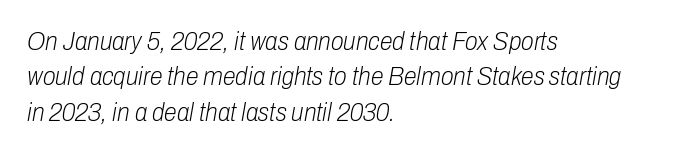
{"italic": "yes", "lean": "right", "slant_degrees": 10, "bold": "no", "underline": "no", "align": "left", "line_spacing": "normal", "line_spacing_ratio": 1.36, "letter_spacing": "normal", "letter_spacing_em": 0.0, "glyph_px": 26}
